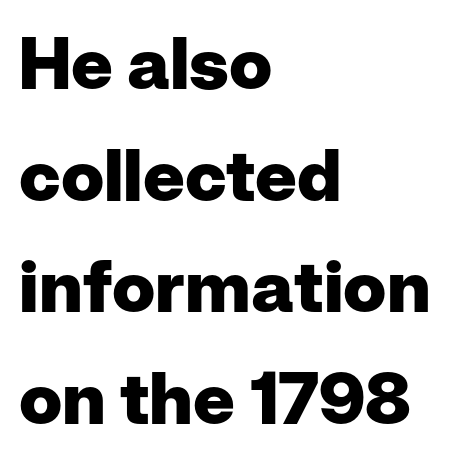
The zone under the glyphs is completely vacant. What kind of face is this? One without serifs — a sans. Typeset ragged right — the left edge is the straight one. No italicization has been applied; the sample stays upright. The characters look thick and weighty, a clear bold.
